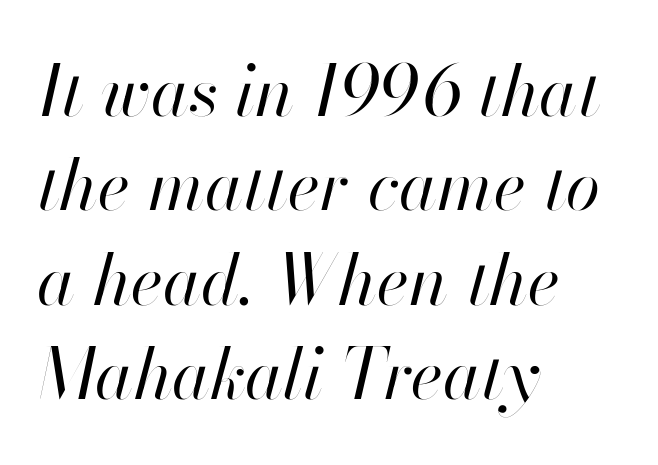
The passage shown stacks its lines at a standard gap. Is this a fixed-width face? No — the glyphs have proportional, varying widths. Weight: regular or lighter. A typesetter would mark this as italic.
